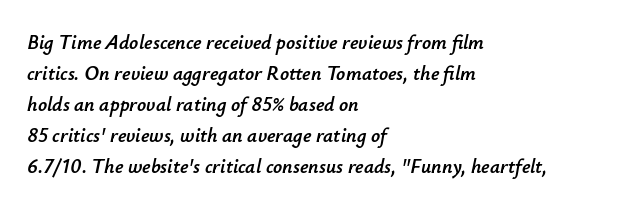
Q: Is the text italic (slanted)? A: Yes, it leans right by about 12 degrees.
Q: Is the text underlined? A: No.
Q: How is the paragraph aligned? A: Left-aligned.
Q: Is the spacing between letters normal or unusually wide? A: Normal.
Q: Is the spacing between lines tight, normal or loose? A: Normal.
